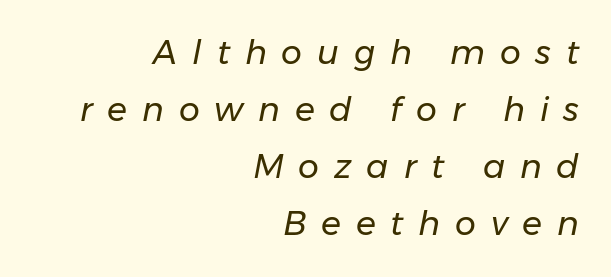
A quiet, ordinary-to-light weight characterises the typeface. The gap between lines stays unmarked. This sample has the flowing, uneven cadence of proportional lettering. Notice how the passage keeps a crisp vertical edge on the right only. Loose tracking; the words dissolve into strings of separated letters.
